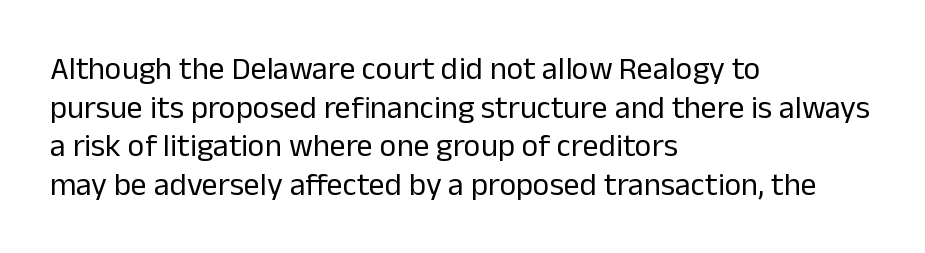
Q: Is the text bold? A: No.
Q: Is the text italic (slanted)? A: No, it is upright.
Q: Is the typeface a serif or a sans-serif typeface? A: Sans-serif.
Q: Is the text underlined? A: No.
Q: How is the paragraph aligned? A: Left-aligned.
Q: Is the spacing between letters normal or unusually wide? A: Normal.
Q: Width (condensed, normal, or wide)? A: Normal.
Q: Stroke contrast? A: Low.
Q: x-height? A: Medium.
Q: Monospaced? A: No.
